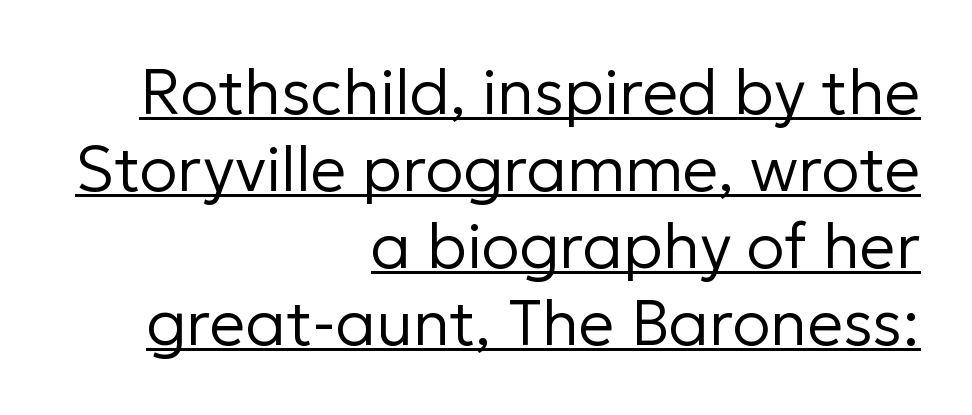
Q: Is the text bold? A: No.
Q: Is the text italic (slanted)? A: No, it is upright.
Q: Is the typeface a serif or a sans-serif typeface? A: Sans-serif.
Q: Is the text underlined? A: Yes.
Q: How is the paragraph aligned? A: Right-aligned.
Q: Is the spacing between letters normal or unusually wide? A: Normal.
Q: Width (condensed, normal, or wide)? A: Normal.
Q: Stroke contrast? A: Low.
Q: x-height? A: Medium.
Q: Monospaced? A: No.
